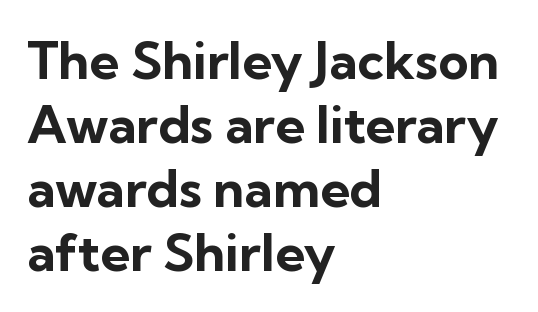
{"serif": "no", "italic": "no", "bold": "yes", "weight": "bold", "width": "normal", "stroke_contrast": "low", "x_height": "medium", "monospaced": "no", "underline": "no", "align": "left", "line_spacing_ratio": 1.23, "letter_spacing": "normal", "letter_spacing_em": 0.0, "glyph_px": 52}
